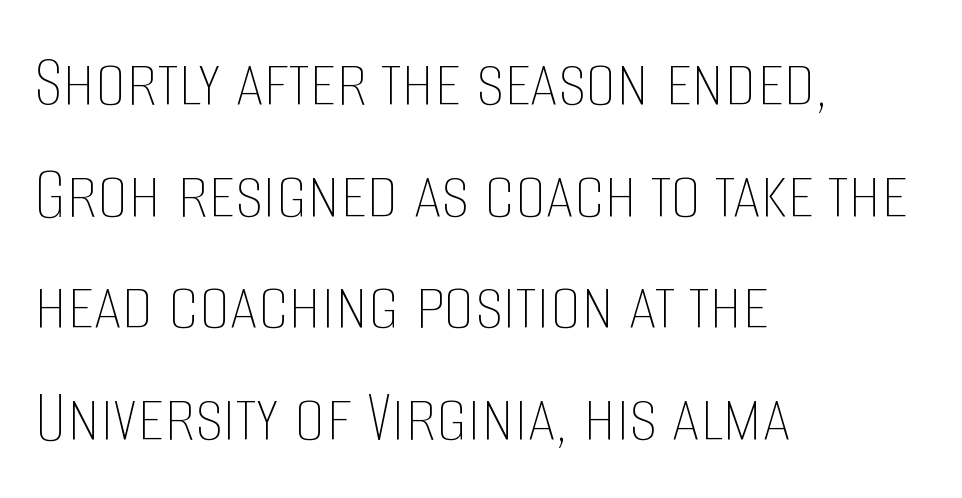
The image shows 78 px thin, condensed type, upright; set left-aligned, normal line spacing (1.43x), normal letter spacing, not underlined; low stroke contrast and a large x-height.
